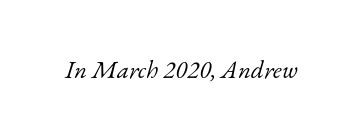
Q: Is the text bold? A: No.
Q: Is the text italic (slanted)? A: Yes, it leans right by about 17 degrees.
Q: Is the text underlined? A: No.
Q: Is the spacing between letters normal or unusually wide? A: Normal.
